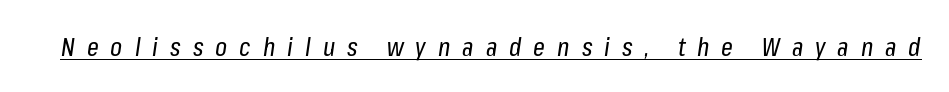
Q: Is the text bold? A: No.
Q: Is the text italic (slanted)? A: Yes, it leans right by about 8 degrees.
Q: Is the text underlined? A: Yes.
Q: Is the spacing between letters normal or unusually wide? A: Unusually wide.
